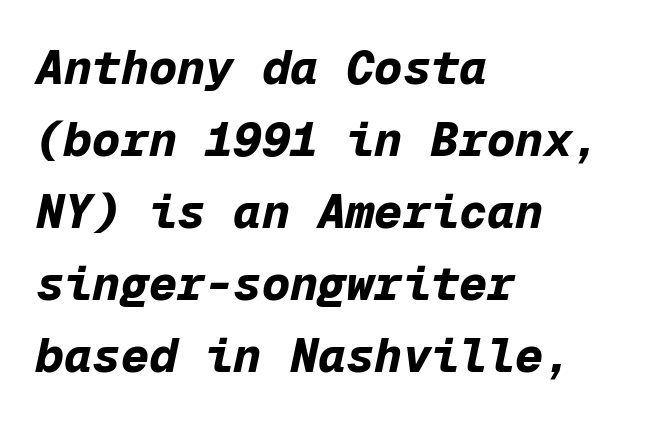
{"italic": "yes", "lean": "right", "slant_degrees": 12, "bold": "yes", "weight": "bold", "width": "normal", "stroke_contrast": "low", "x_height": "medium", "monospaced": "yes", "underline": "no", "align": "left", "line_spacing": "normal", "line_spacing_ratio": 1.53, "letter_spacing": "normal", "letter_spacing_em": 0.0, "glyph_px": 47}
